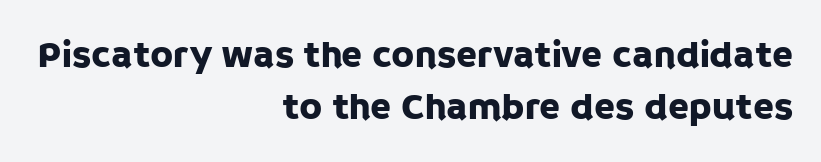
Each letter keeps its own natural width here, so spacing adapts to shape. This rendering employs a face without finishing strokes, i.e., a sans-serif. Notice how the stems are strictly vertical — no italics here. Between one letter and the next there's only the usual sliver of space. Regular leading. Layout note: lines flush right.
